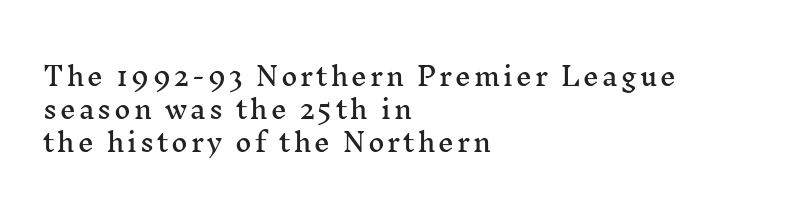
The image shows 25 px text type, upright; set left-aligned, normal line spacing (1.33x), not underlined.
